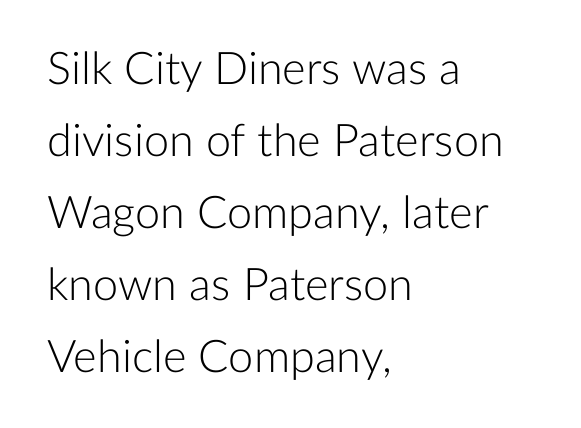
Q: Is the text bold? A: No.
Q: Is the text italic (slanted)? A: No, it is upright.
Q: Is the typeface a serif or a sans-serif typeface? A: Sans-serif.
Q: Is the text underlined? A: No.
Q: How is the paragraph aligned? A: Left-aligned.
Q: Is the spacing between letters normal or unusually wide? A: Normal.
Q: Is the spacing between lines tight, normal or loose? A: Normal.
Q: Width (condensed, normal, or wide)? A: Normal.
Q: Stroke contrast? A: Low.
Q: x-height? A: Medium.
Q: Monospaced? A: No.
